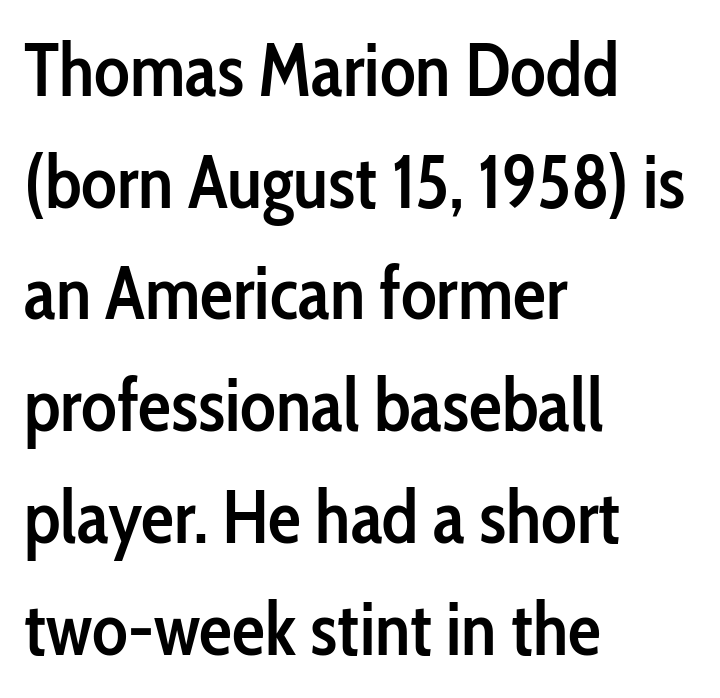
When letters stand straight like this, we call the style roman or upright. Glance below the letters and you will spot only blank space. The type is set solid horizontally, with unmodified tracking. Quick note: interline space is typical.
